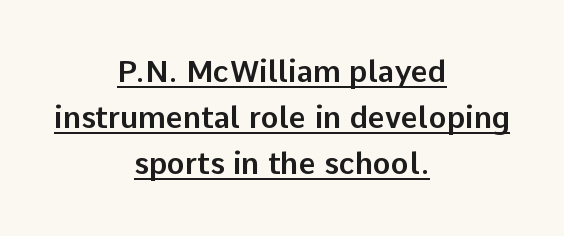
The lettering is marked with a stroke running underneath it. In CSS terms this would be text-align: center. The rows are spaced the way most documents space them. This rendering leaves character spacing at its baseline value.
